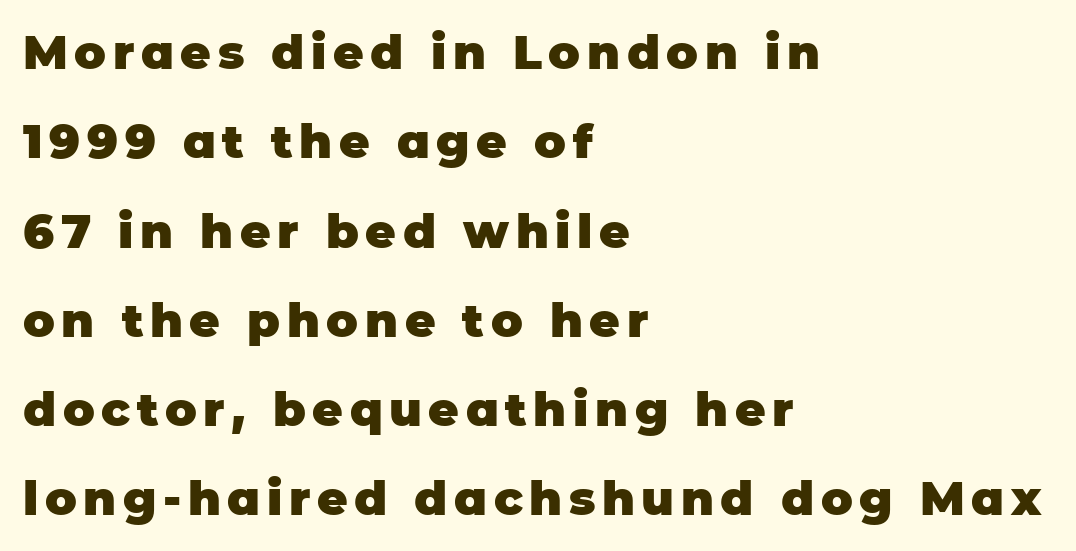
Notice how the passage keeps a crisp vertical edge on the left only. In terms of weight, the rendering is a true, heavy bold. The letters stand straight up with perfectly vertical stems. The letters advance in unequal steps, a hallmark of proportional type. Leading: increased. Honestly, there is no underline to notice here at all.
